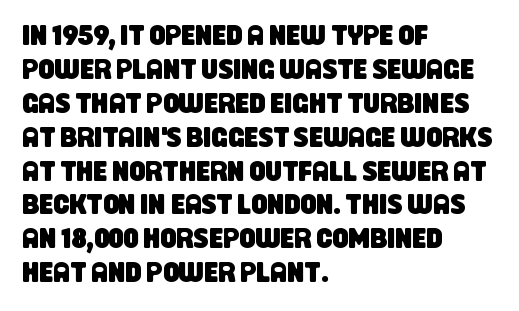
The image shows 28 px condensed sans-serif type; set left-aligned, line spacing 1.21x, normal letter spacing, not underlined; low stroke contrast and a large x-height.
